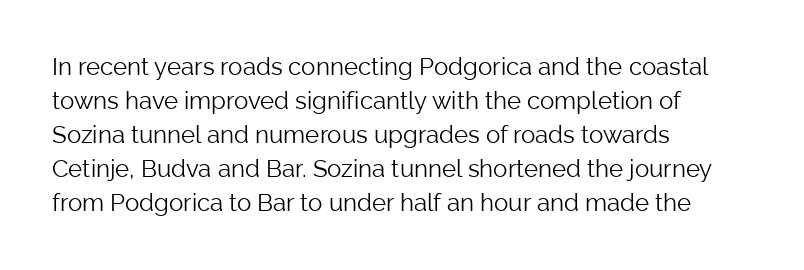
Just letters on the line, the space beneath them empty. The lines sit at an ordinary, default distance from one another. Reading down the block, your eye returns to a fixed left position each line. Think standard paragraph weight, or any step lighter than that.
